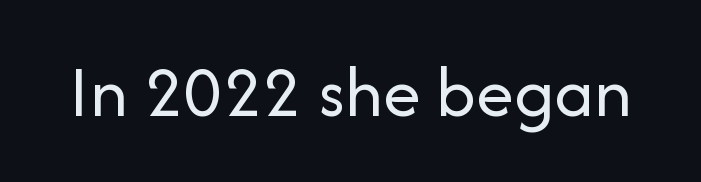
The image shows 76 px regular-weight sans-serif type, upright; set normal letter spacing, not underlined; low stroke contrast and a medium x-height.
